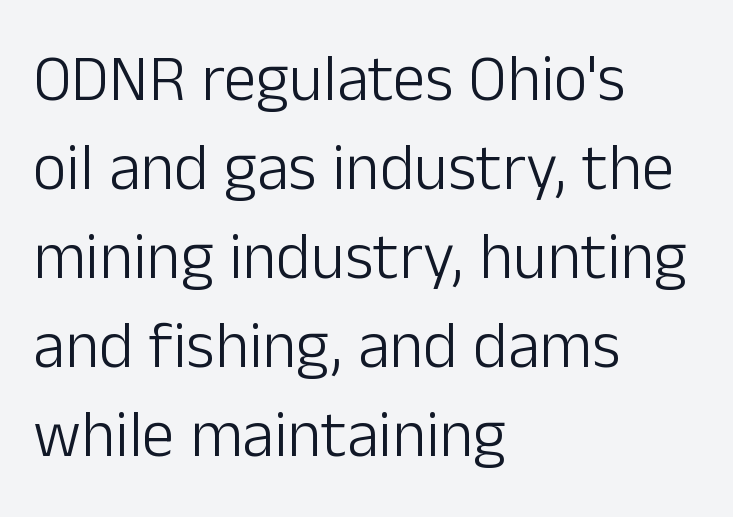
The image shows 65 px light sans-serif type, upright; set left-aligned, normal line spacing (1.37x), normal letter spacing, not underlined; low stroke contrast and a medium x-height.
